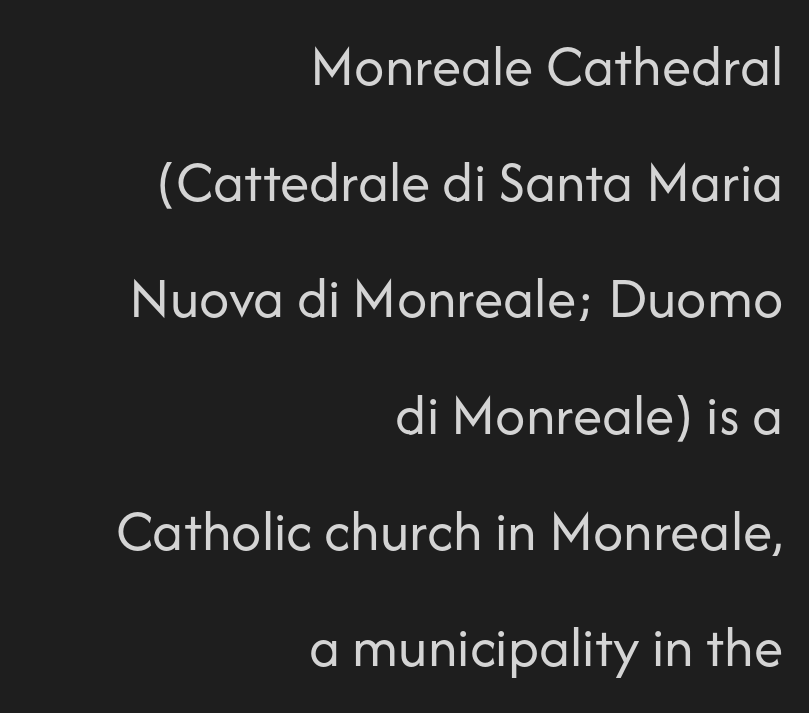
The space between consecutive lines is lavish. Serifs: no, the terminals of the letterforms are clean. Weight: not bold — regular or lighter. Quick note: underline off. Is the block centered? No — it sits flush against the right margin. These lines are rendered in a variable-pitch font.
